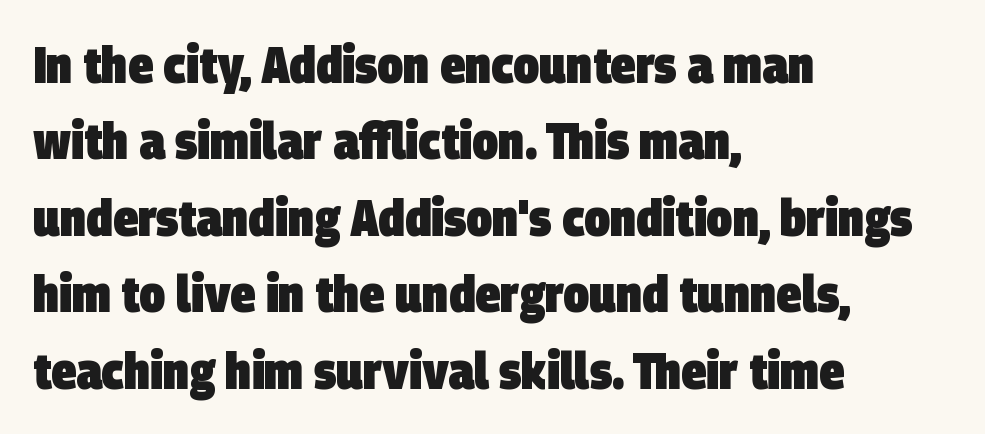
Q: Is the text bold? A: Yes.
Q: Is the typeface a serif or a sans-serif typeface? A: Sans-serif.
Q: Is the text underlined? A: No.
Q: How is the paragraph aligned? A: Left-aligned.
Q: Is the spacing between letters normal or unusually wide? A: Normal.
Q: Is the spacing between lines tight, normal or loose? A: Normal.
Q: Width (condensed, normal, or wide)? A: Condensed.
Q: Stroke contrast? A: Low.
Q: x-height? A: Large.
Q: Monospaced? A: No.
